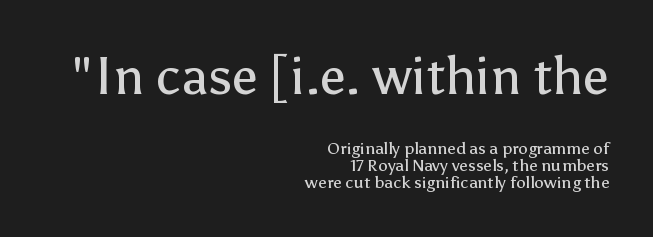
The image shows 52 px regular-weight sans-serif type, upright; set right-aligned, tight line spacing (0.99x), normal letter spacing, not underlined; the first (top) block is 3.06x larger; low stroke contrast and a medium x-height.
